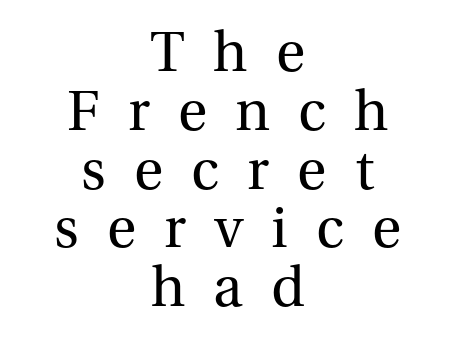
Q: Is the text bold? A: No.
Q: Is the text italic (slanted)? A: No, it is upright.
Q: Is the typeface a serif or a sans-serif typeface? A: Serif.
Q: Is the text underlined? A: No.
Q: How is the paragraph aligned? A: Centered.
Q: Is the spacing between letters normal or unusually wide? A: Unusually wide.
Q: Is the spacing between lines tight, normal or loose? A: Tight.
Q: Width (condensed, normal, or wide)? A: Normal.
Q: Stroke contrast? A: Medium.
Q: x-height? A: Medium.
Q: Monospaced? A: No.
